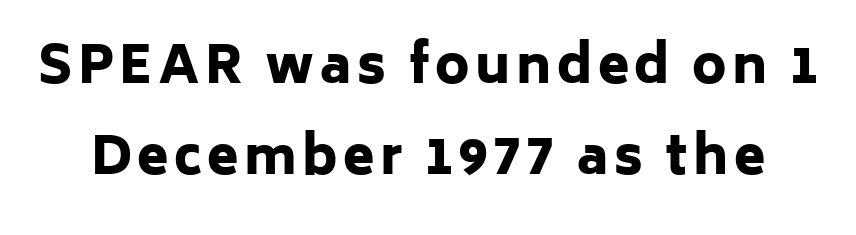
The image shows 51 px heavy sans-serif type, upright; set line spacing 1.79x, not underlined; low stroke contrast and a medium x-height.
